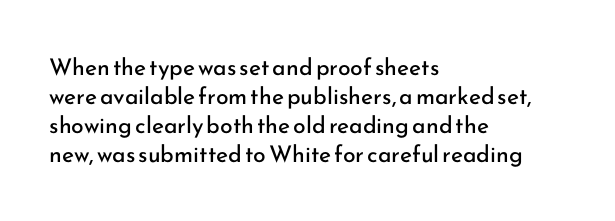
Q: Is the text bold? A: No.
Q: Is the text italic (slanted)? A: No, it is upright.
Q: Is the text underlined? A: No.
Q: How is the paragraph aligned? A: Left-aligned.
Q: Is the spacing between letters normal or unusually wide? A: Normal.
Q: Is the spacing between lines tight, normal or loose? A: Normal.
